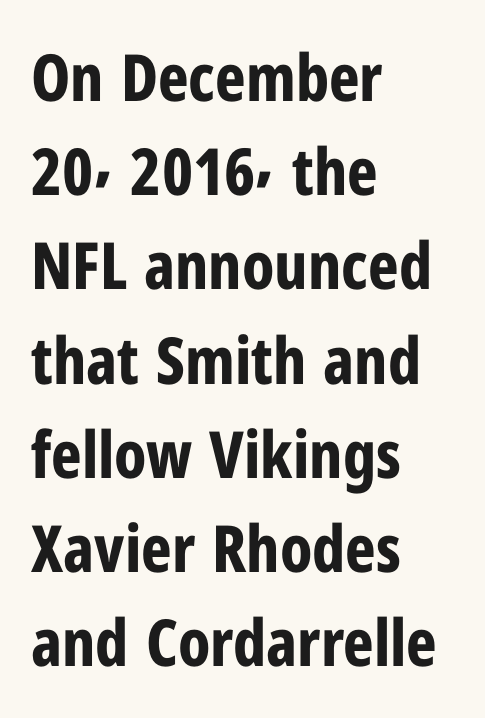
Short note: letters normally spaced. The typesetting leans heavy: a genuine bold. Leading: standard. Spacing verdict: proportional, widths tailored to each character. The type sits square on the baseline with zero lean. The passage shown is not underscored anywhere.
